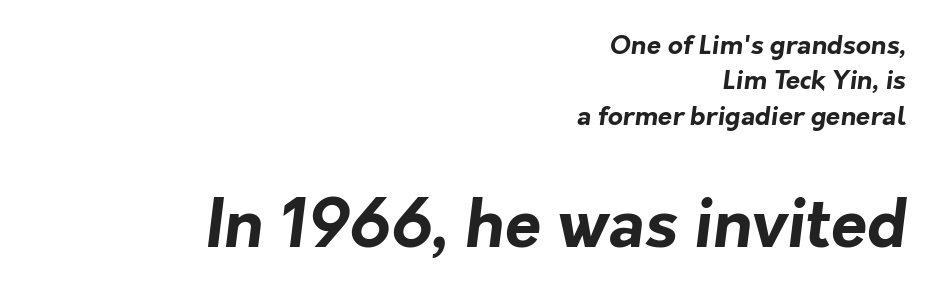
{"serif": "no", "bold": "yes", "weight": "bold", "width": "normal", "stroke_contrast": "low", "x_height": "medium", "monospaced": "no", "underline": "no", "align": "right", "line_spacing": "normal", "line_spacing_ratio": 1.36, "letter_spacing": "normal", "letter_spacing_em": 0.0, "larger_block": "second", "size_ratio": 2.54, "glyph_px": 66}
